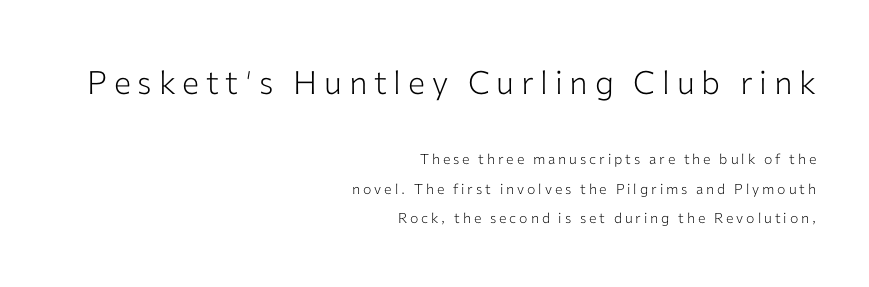
{"serif": "no", "italic": "no", "bold": "no", "weight": "light", "width": "normal", "stroke_contrast": "low", "x_height": "medium", "monospaced": "no", "underline": "no", "align": "right", "line_spacing": "loose", "line_spacing_ratio": 2.11, "letter_spacing": "wide", "letter_spacing_em": 0.21, "larger_block": "first", "size_ratio": 2.29, "glyph_px": 32}
